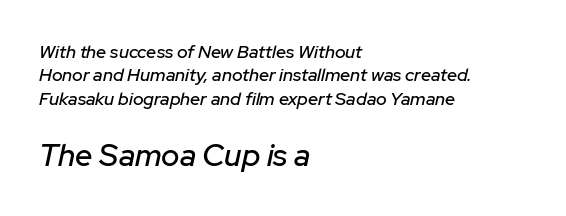
The image shows 31 px text type, italic (leaning right); set left-aligned, normal line spacing (1.3x), normal letter spacing, not underlined; the second (bottom) block is 1.72x larger; low stroke contrast and a medium x-height.
